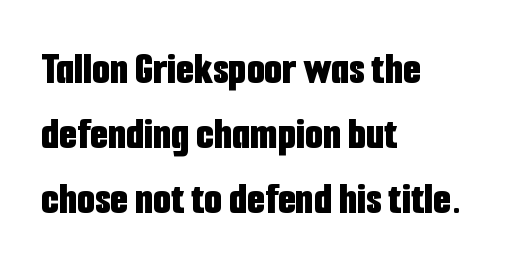
The image shows 46 px bold, condensed sans-serif type, upright; set left-aligned, normal line spacing (1.41x), normal letter spacing, not underlined; low stroke contrast and a medium x-height.
